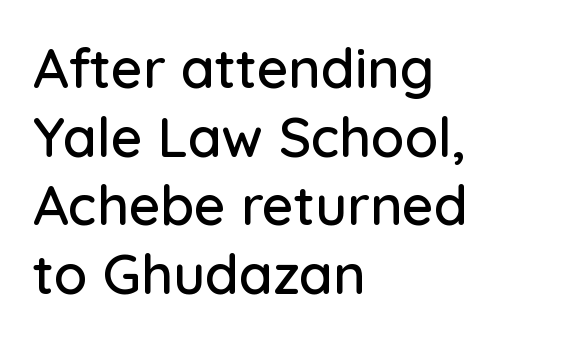
Q: Is the text italic (slanted)? A: No, it is upright.
Q: Is the typeface a serif or a sans-serif typeface? A: Sans-serif.
Q: Is the text underlined? A: No.
Q: How is the paragraph aligned? A: Left-aligned.
Q: Is the spacing between letters normal or unusually wide? A: Normal.
Q: Is the spacing between lines tight, normal or loose? A: Normal.
Q: Width (condensed, normal, or wide)? A: Normal.
Q: Stroke contrast? A: Low.
Q: x-height? A: Medium.
Q: Monospaced? A: No.
